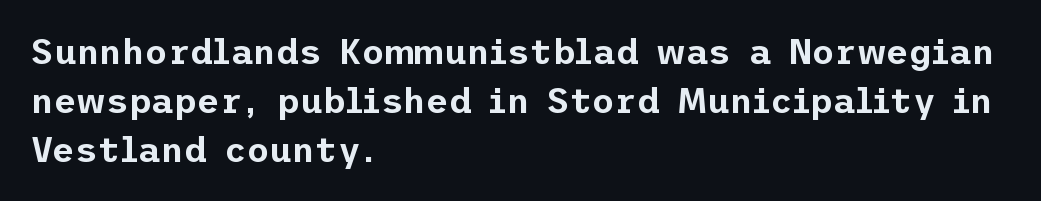
Q: Is the text italic (slanted)? A: No, it is upright.
Q: Is the typeface a serif or a sans-serif typeface? A: Sans-serif.
Q: Is the text underlined? A: No.
Q: How is the paragraph aligned? A: Left-aligned.
Q: Is the spacing between letters normal or unusually wide? A: Normal.
Q: Is the spacing between lines tight, normal or loose? A: Normal.
Q: Width (condensed, normal, or wide)? A: Normal.
Q: Stroke contrast? A: Low.
Q: x-height? A: Medium.
